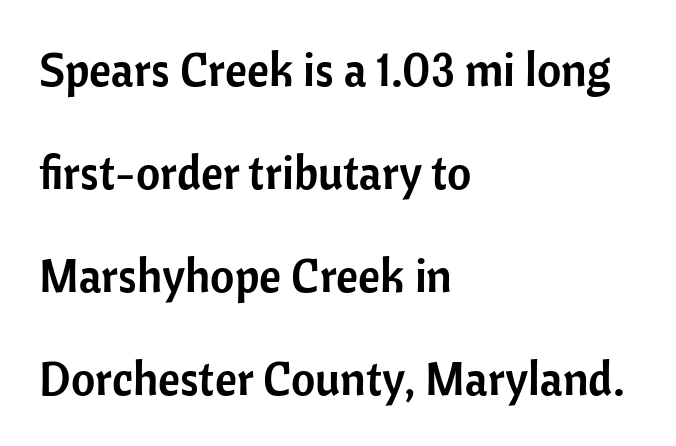
Q: Is the text italic (slanted)? A: No, it is upright.
Q: Is the typeface a serif or a sans-serif typeface? A: Sans-serif.
Q: Is the text underlined? A: No.
Q: How is the paragraph aligned? A: Left-aligned.
Q: Is the spacing between letters normal or unusually wide? A: Normal.
Q: Is the spacing between lines tight, normal or loose? A: Loose.
Q: Width (condensed, normal, or wide)? A: Normal.
Q: Stroke contrast? A: Low.
Q: x-height? A: Medium.
Q: Monospaced? A: No.
